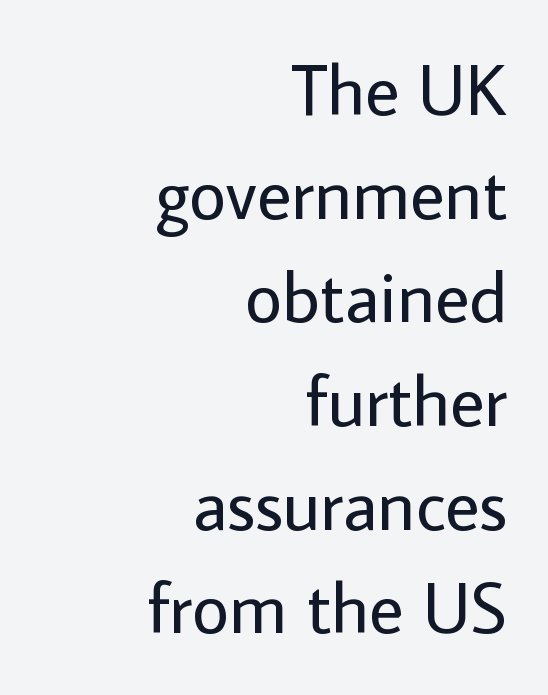
Q: Is the text bold? A: No.
Q: Is the text italic (slanted)? A: No, it is upright.
Q: Is the typeface a serif or a sans-serif typeface? A: Sans-serif.
Q: Is the text underlined? A: No.
Q: How is the paragraph aligned? A: Right-aligned.
Q: Is the spacing between letters normal or unusually wide? A: Normal.
Q: Is the spacing between lines tight, normal or loose? A: Normal.
Q: Width (condensed, normal, or wide)? A: Normal.
Q: Stroke contrast? A: Low.
Q: x-height? A: Medium.
Q: Monospaced? A: No.
